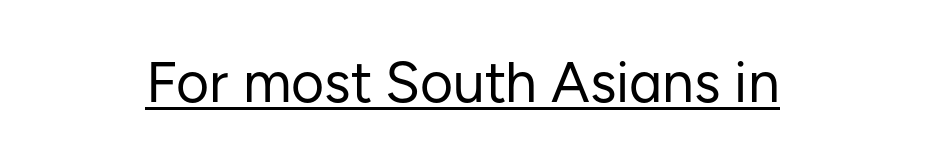
Character widths vary here, with narrow letters taking less room than wide ones. Ascenders rise straight up at ninety degrees. Does extra space separate the letters? No, they use regular spacing. These lines are composed in type without serifs. Somebody hit Ctrl+U on this one — the words are underlined. The strokes carry an ordinary text weight at most.
